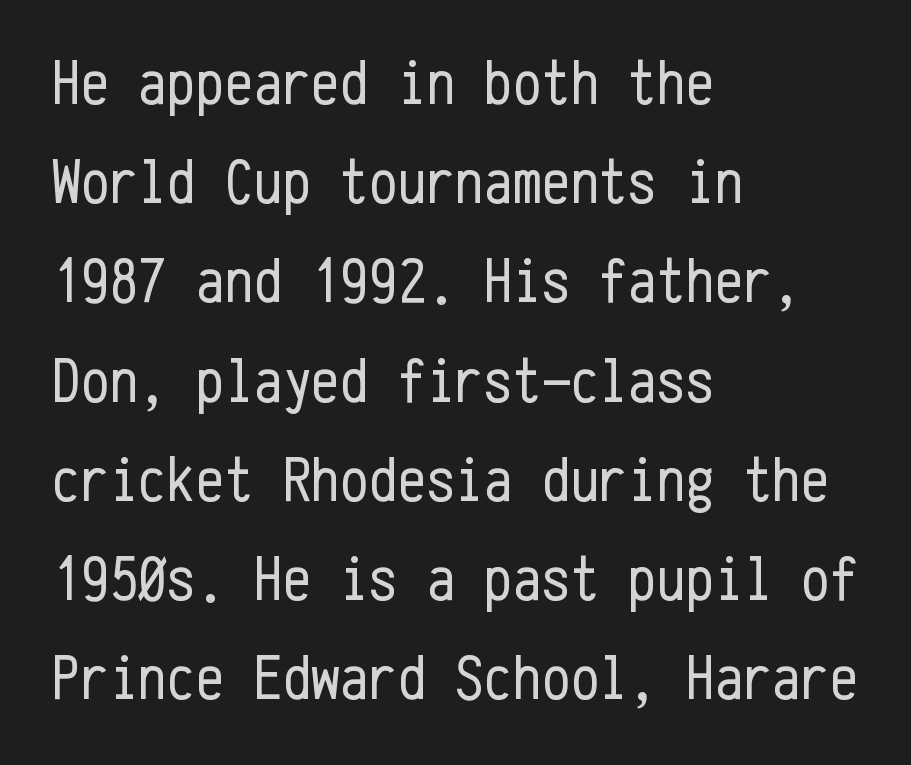
{"serif": "no", "italic": "no", "bold": "no", "weight": "regular", "width": "condensed", "stroke_contrast": "low", "x_height": "medium", "monospaced": "yes", "underline": "no", "align": "left", "line_spacing": "normal", "line_spacing_ratio": 1.55, "letter_spacing": "normal", "letter_spacing_em": 0.0, "glyph_px": 64}
